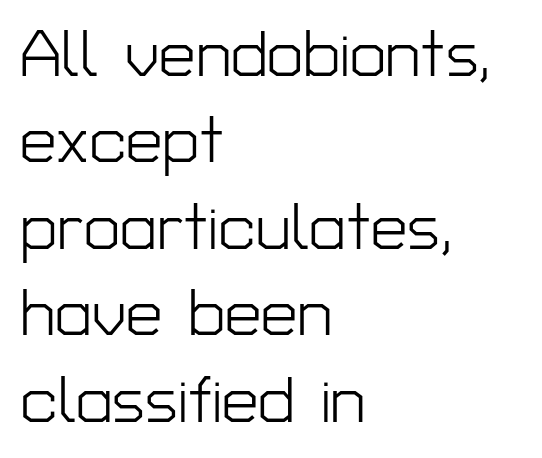
Q: Is the text bold? A: No.
Q: Is the text italic (slanted)? A: No, it is upright.
Q: Is the typeface a serif or a sans-serif typeface? A: Sans-serif.
Q: Is the text underlined? A: No.
Q: How is the paragraph aligned? A: Left-aligned.
Q: Is the spacing between letters normal or unusually wide? A: Normal.
Q: Is the spacing between lines tight, normal or loose? A: Normal.
Q: Width (condensed, normal, or wide)? A: Normal.
Q: Stroke contrast? A: Low.
Q: x-height? A: Medium.
Q: Monospaced? A: No.
